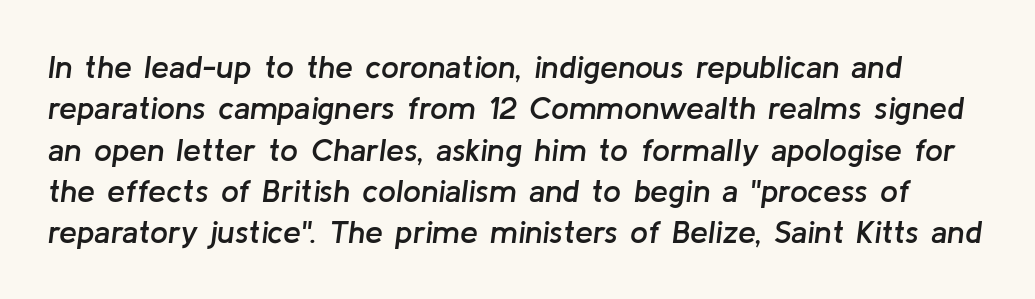
The image shows 32 px semibold type, italic (leaning right); set normal line spacing (1.29x), normal letter spacing, not underlined; low stroke contrast and a medium x-height.
